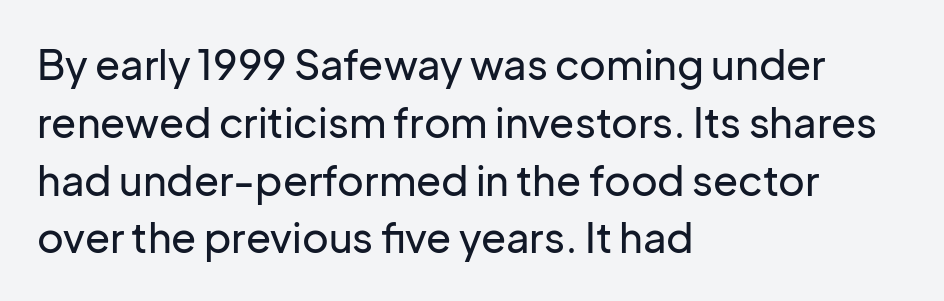
Q: Is the text italic (slanted)? A: No, it is upright.
Q: Is the typeface a serif or a sans-serif typeface? A: Sans-serif.
Q: Is the text underlined? A: No.
Q: How is the paragraph aligned? A: Left-aligned.
Q: Is the spacing between letters normal or unusually wide? A: Normal.
Q: Is the spacing between lines tight, normal or loose? A: Normal.
Q: Width (condensed, normal, or wide)? A: Normal.
Q: Stroke contrast? A: Low.
Q: x-height? A: Medium.
Q: Monospaced? A: No.
